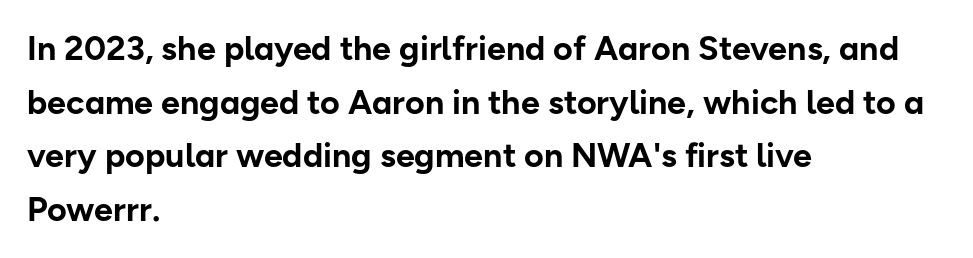
Pretty heavy lettering here — definitely bold. Is this a fixed-width face? No — the glyphs have proportional, varying widths. Does the leading feel generous? No, just average. The ragged edge is on the right, which tells us the setting is flush left. Observe the ordinary spacing: letters are neighbours, not strangers.
